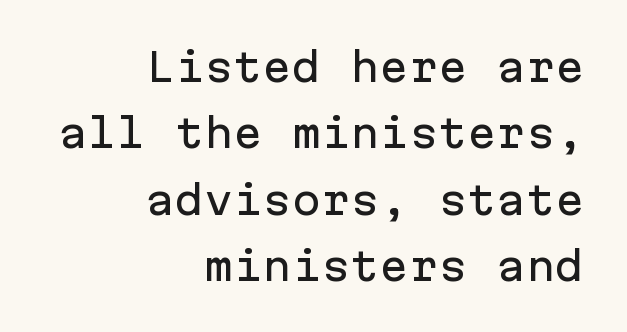
{"serif": "no", "italic": "no", "width": "normal", "stroke_contrast": "low", "x_height": "medium", "monospaced": "yes", "underline": "no", "align": "right", "line_spacing": "normal", "line_spacing_ratio": 1.7, "letter_spacing": "normal", "letter_spacing_em": 0.0, "glyph_px": 39}
